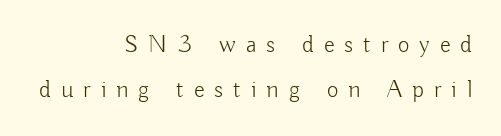
Check under the words: just untouched page. The letters stand straight up with perfectly vertical stems. What stands out about the letter spacing? Its width — letters are far apart. Summary of weight: not heavy and not bold. Short and long lines alike share a common ending point at right.
